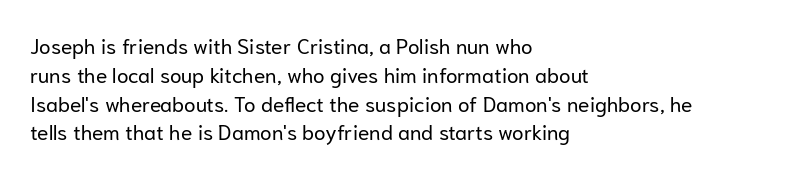
Q: Is the text bold? A: No.
Q: Is the text italic (slanted)? A: No, it is upright.
Q: Is the text underlined? A: No.
Q: How is the paragraph aligned? A: Left-aligned.
Q: Is the spacing between letters normal or unusually wide? A: Normal.
Q: Is the spacing between lines tight, normal or loose? A: Normal.
